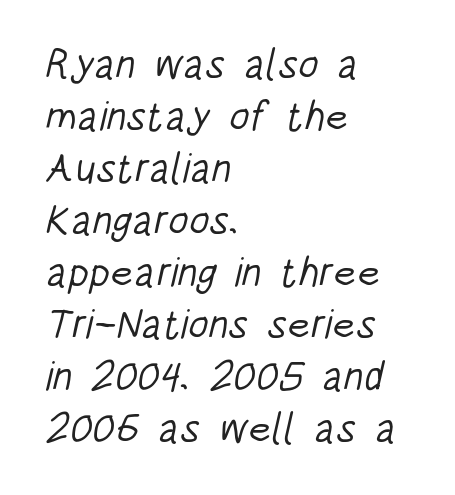
Caption: multi-line text, flush left, ragged right. Between one letter and the next there's only the usual sliver of space. Grotesque or geometric, the face here clearly has no serifs. Here the designer chose a conventional face with non-uniform glyph widths.
